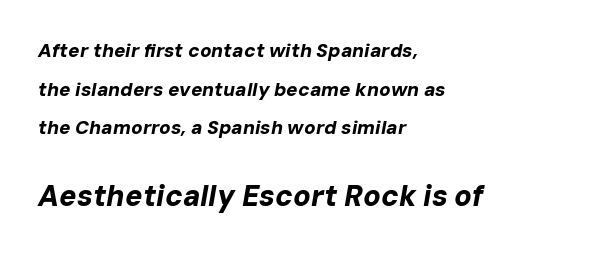
Q: Is the text bold? A: Yes.
Q: Is the text italic (slanted)? A: Yes, it leans right by about 10 degrees.
Q: Is the text underlined? A: No.
Q: How is the paragraph aligned? A: Left-aligned.
Q: Is the spacing between letters normal or unusually wide? A: Normal.
Q: Is the spacing between lines tight, normal or loose? A: Loose.
Q: Which block of text is set in a larger size, the first (top) or the second (bottom)? A: The second (bottom) one.
Q: Width (condensed, normal, or wide)? A: Normal.
Q: Stroke contrast? A: Low.
Q: x-height? A: Medium.
Q: Monospaced? A: No.
